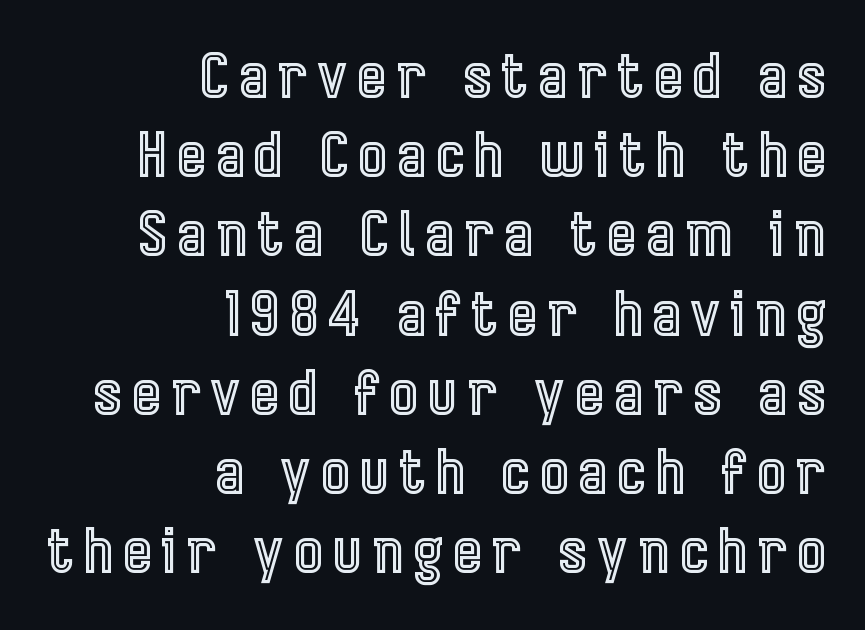
Q: Is the text italic (slanted)? A: No, it is upright.
Q: Is the text underlined? A: No.
Q: How is the paragraph aligned? A: Right-aligned.
Q: Is the spacing between lines tight, normal or loose? A: Normal.
Q: Width (condensed, normal, or wide)? A: Condensed.
Q: x-height? A: Medium.
Q: Monospaced? A: No.
